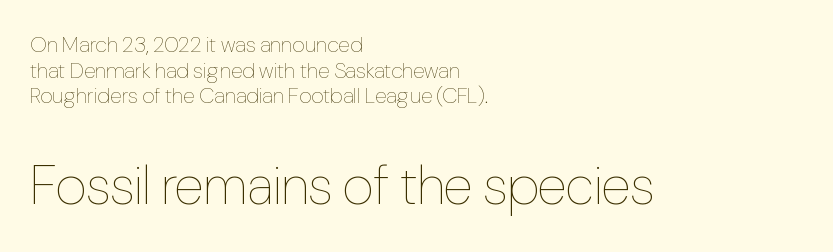
Is the letter spacing exaggerated? No — it looks like the ordinary default. Ascenders rise straight up at ninety degrees. The face used here is proportionally spaced, like ordinary book or web type. Larger block? The one below; the one above is distinctly smaller. The compositor pushed each line to the left boundary.
